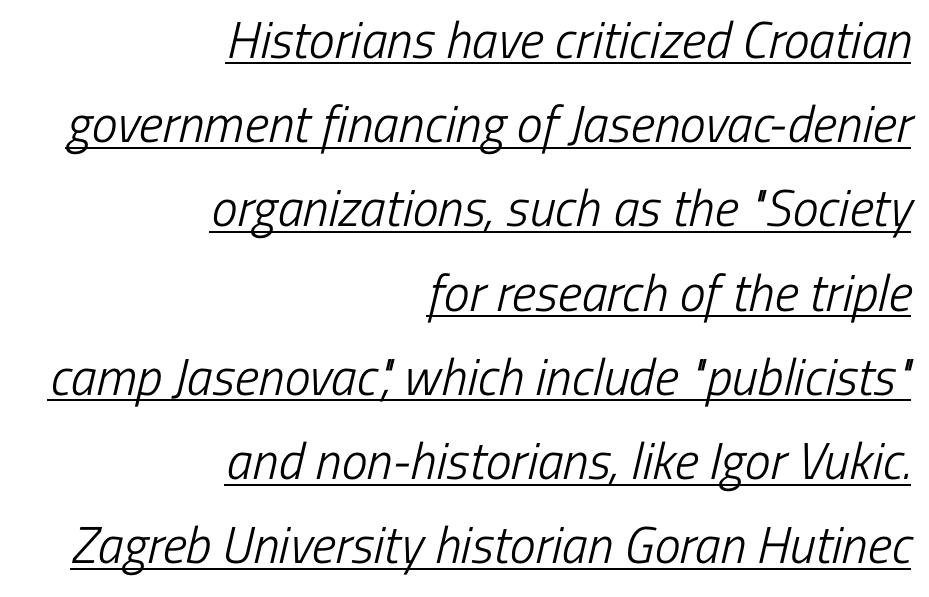
Notice how descenders clear the ascenders below comfortably — that's standard leading. There is no visible air inserted between adjacent glyphs. The passage shown is underscored from start to finish. The font is comparable to plain body text, perhaps lighter. The passage shown is typed in a proportional face where columns would drift. Alignment: flush right.
